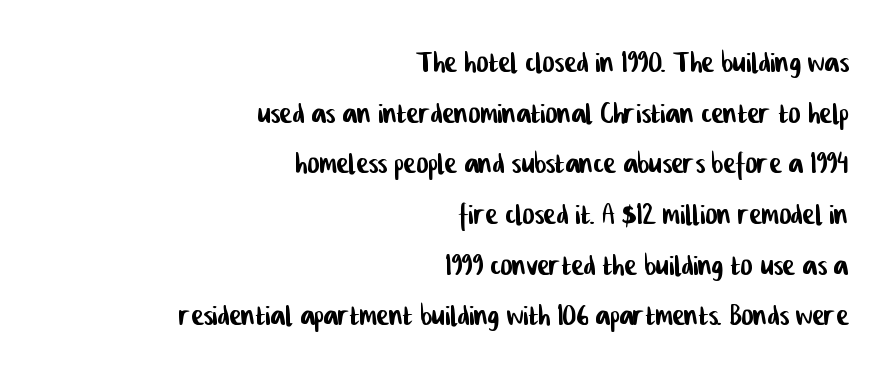
Line endings align vertically; line beginnings do not. This sample uses a sans-serif face. Honestly, the letter spacing is just normal — you wouldn't notice it. The rendering uses a moderate line-height, typical for paragraphs. A bare baseline throughout the passage.
